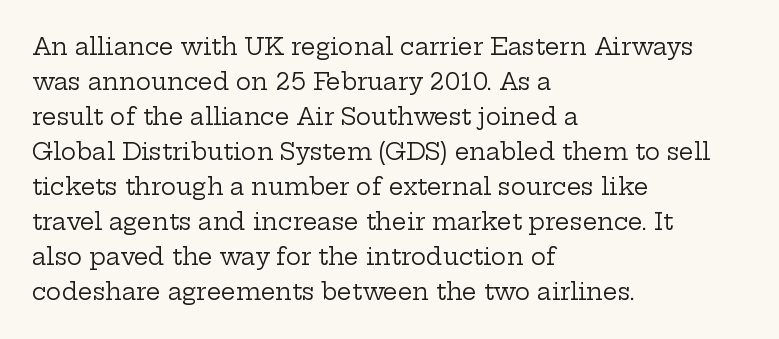
Q: Is the text bold? A: No.
Q: Is the text italic (slanted)? A: No, it is upright.
Q: Is the text underlined? A: No.
Q: How is the paragraph aligned? A: Left-aligned.
Q: Is the spacing between letters normal or unusually wide? A: Normal.
Q: Is the spacing between lines tight, normal or loose? A: Normal.
